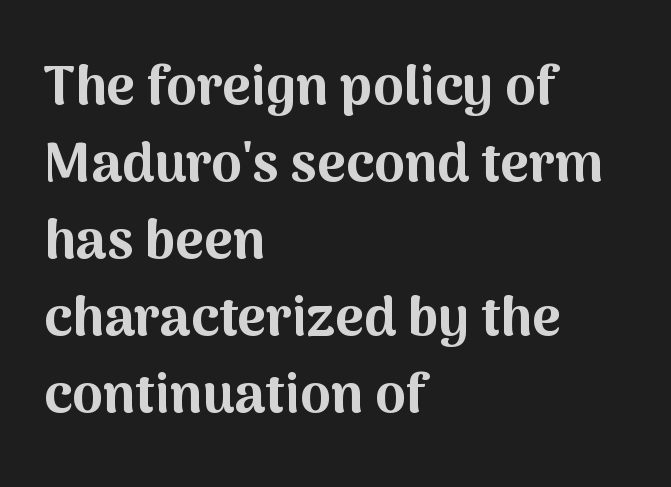
{"serif": "no", "italic": "no", "bold": "yes", "weight": "bold", "width": "normal", "stroke_contrast": "medium", "x_height": "medium", "monospaced": "no", "underline": "no", "align": "left", "line_spacing": "normal", "line_spacing_ratio": 1.4, "letter_spacing": "normal", "letter_spacing_em": 0.0, "glyph_px": 55}
